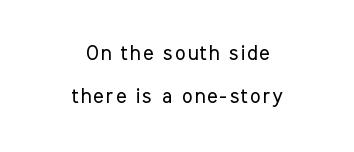
This sample uses an upright cut, with every glyph sitting square on the baseline. The strokes carry an ordinary text weight at most. Descenders are the only things crossing below the line. Layout note: lines centered. In terms of leading, this rendering errs on the spacious side.
